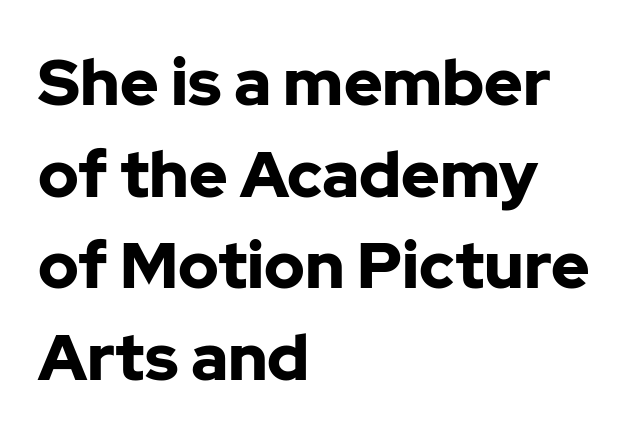
{"serif": "no", "italic": "no", "bold": "yes", "weight": "bold", "width": "normal", "stroke_contrast": "low", "x_height": "medium", "monospaced": "no", "underline": "no", "align": "left", "line_spacing": "normal", "line_spacing_ratio": 1.41, "letter_spacing": "normal", "letter_spacing_em": 0.0, "glyph_px": 65}
